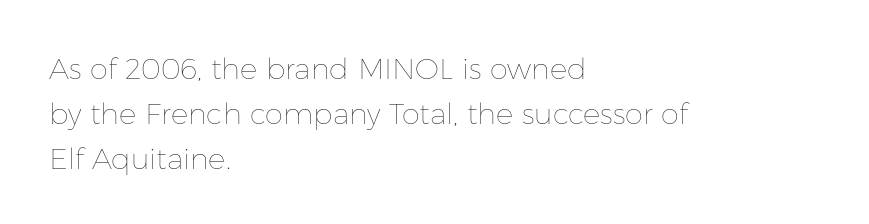
{"italic": "no", "bold": "no", "weight": "thin", "width": "normal", "stroke_contrast": "low", "x_height": "medium", "monospaced": "no", "underline": "no", "align": "left", "line_spacing": "normal", "line_spacing_ratio": 1.55, "letter_spacing": "normal", "letter_spacing_em": 0.0, "glyph_px": 29}
